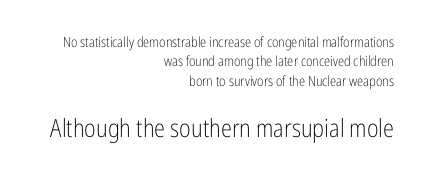
The rag falls on the left side of this text block. Words appear dense and cohesive because spacing is normal. The baseline area is clear. Compared with typical paragraphs, the rows here are spaced about the same. Is the stroke heavy? The answer is a plain regular-or-lighter. This sample uses an upright cut, with every glyph sitting square on the baseline.
